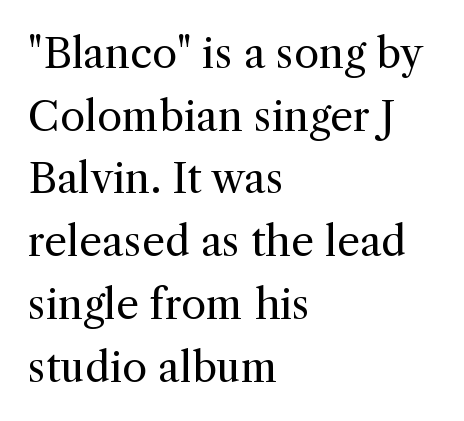
Small tapered or slab feet sit at the stroke ends, so this counts as serif. The lines in this sample share a left origin and differ only in where they stop. Between one letter and the next there's only the usual sliver of space. Stem width sits at or under what a default text font uses. Unmarked baselines from the first word to the last.
